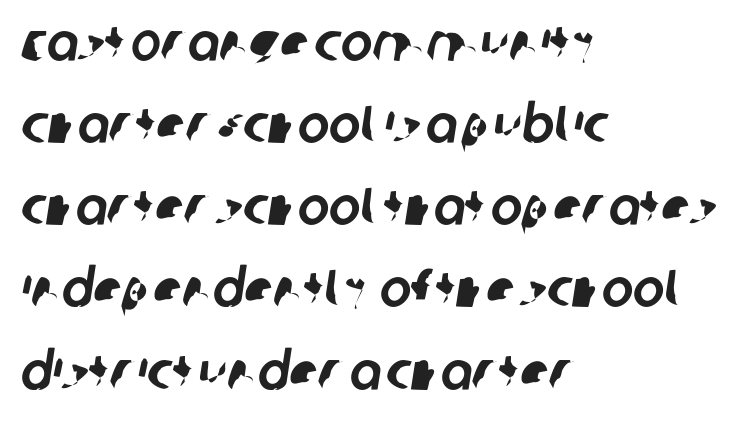
{"serif": "no", "width": "normal", "stroke_contrast": "low", "x_height": "large", "monospaced": "no", "underline": "no", "align": "left", "line_spacing": "normal", "line_spacing_ratio": 1.55, "letter_spacing": "normal", "letter_spacing_em": 0.0, "glyph_px": 53}
